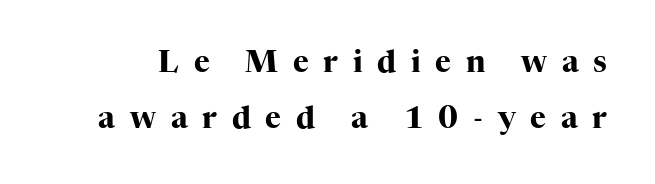
Q: Is the text bold? A: Yes.
Q: Is the text italic (slanted)? A: No, it is upright.
Q: Is the typeface a serif or a sans-serif typeface? A: Serif.
Q: Is the text underlined? A: No.
Q: Is the spacing between letters normal or unusually wide? A: Unusually wide.
Q: Width (condensed, normal, or wide)? A: Normal.
Q: Stroke contrast? A: High.
Q: x-height? A: Medium.
Q: Monospaced? A: No.
